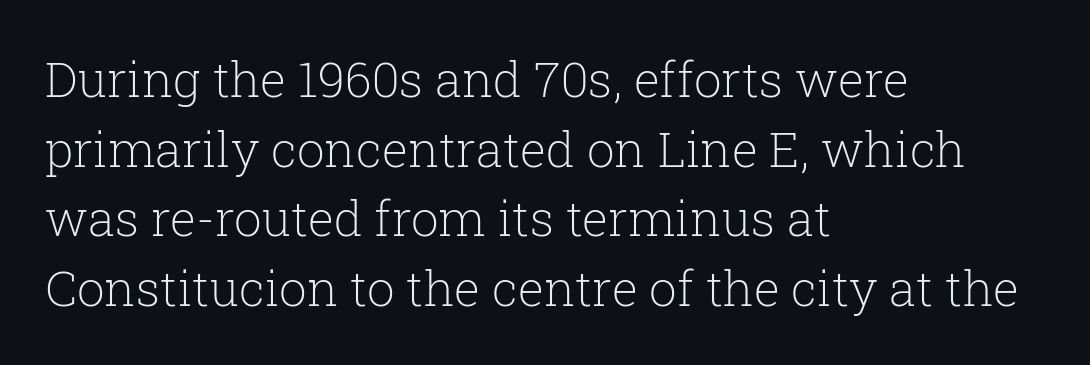
The letterforms sit shoulder to shoulder at normal distance. Typeset ragged right — the left edge is the straight one. Check the space under the baseline: it is left empty. These lines were composed using upright roman letters. You could not count columns in this text — the font is proportionally spaced.
